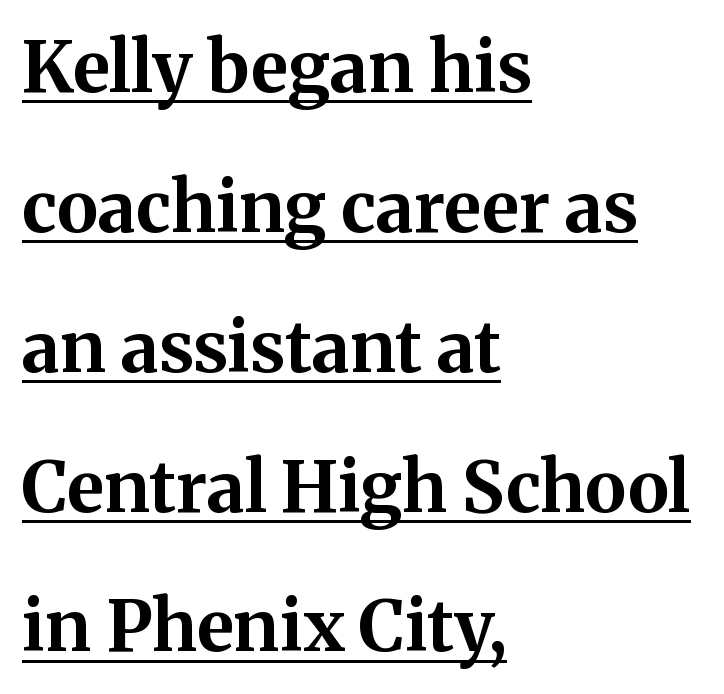
The image shows 71 px bold serif type, upright; set left-aligned, loose line spacing (1.97x), normal letter spacing, underlined; medium stroke contrast and a medium x-height.
